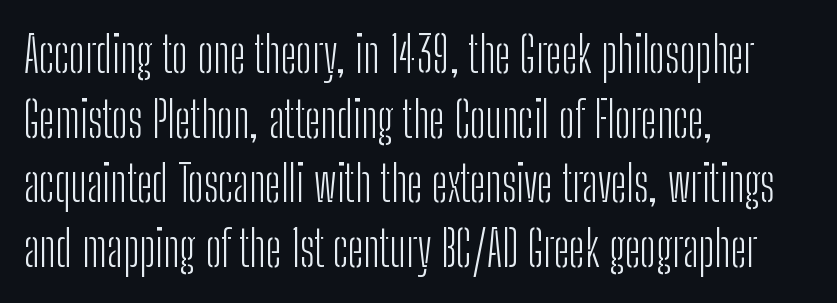
Q: Is the text bold? A: No.
Q: Is the text italic (slanted)? A: No, it is upright.
Q: Is the typeface a serif or a sans-serif typeface? A: Sans-serif.
Q: Is the text underlined? A: No.
Q: How is the paragraph aligned? A: Left-aligned.
Q: Is the spacing between letters normal or unusually wide? A: Normal.
Q: Is the spacing between lines tight, normal or loose? A: Normal.
Q: Width (condensed, normal, or wide)? A: Condensed.
Q: Stroke contrast? A: Low.
Q: x-height? A: Medium.
Q: Monospaced? A: No.
